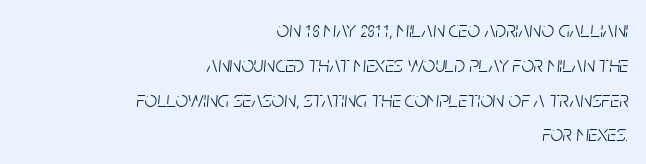
The image shows 22 px text type, italic (leaning right); set right-aligned, normal line spacing (1.58x), normal letter spacing, not underlined.
